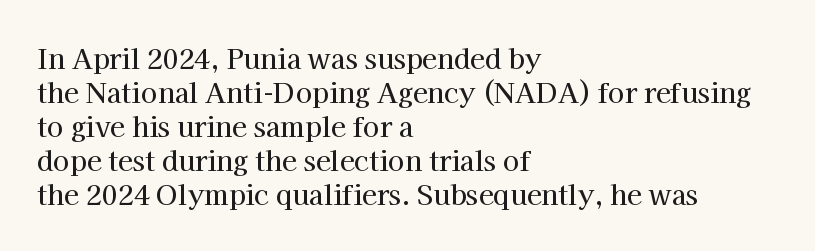
Q: Is the text italic (slanted)? A: No, it is upright.
Q: Is the text underlined? A: No.
Q: How is the paragraph aligned? A: Left-aligned.
Q: Is the spacing between letters normal or unusually wide? A: Normal.
Q: Is the spacing between lines tight, normal or loose? A: Normal.
